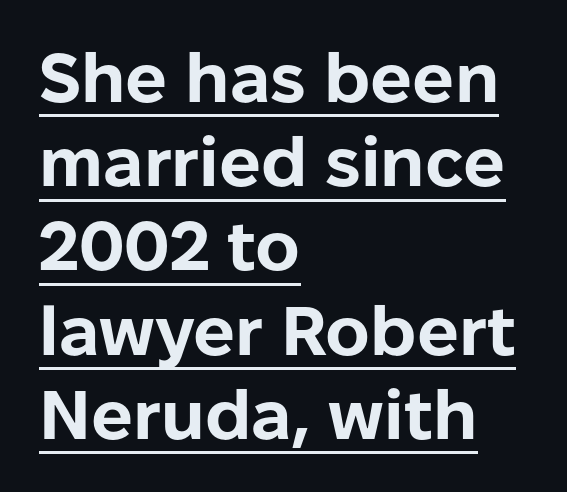
{"serif": "no", "italic": "no", "bold": "yes", "weight": "bold", "width": "normal", "stroke_contrast": "low", "x_height": "medium", "monospaced": "no", "underline": "yes", "align": "left", "line_spacing_ratio": 1.22, "letter_spacing": "normal", "letter_spacing_em": 0.0, "glyph_px": 69}
